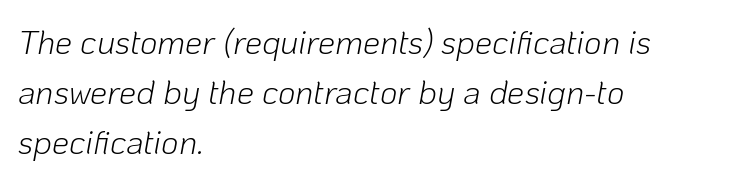
These lines sit exactly where default settings would place them. The face looks like a standard text weight, possibly lighter. Here the designer chose a conventional face with non-uniform glyph widths. The specimen reads as italic at a glance. The face used here is rendered with its standard letterfit. The glyphs are unaccompanied by any horizontal stroke below them.
